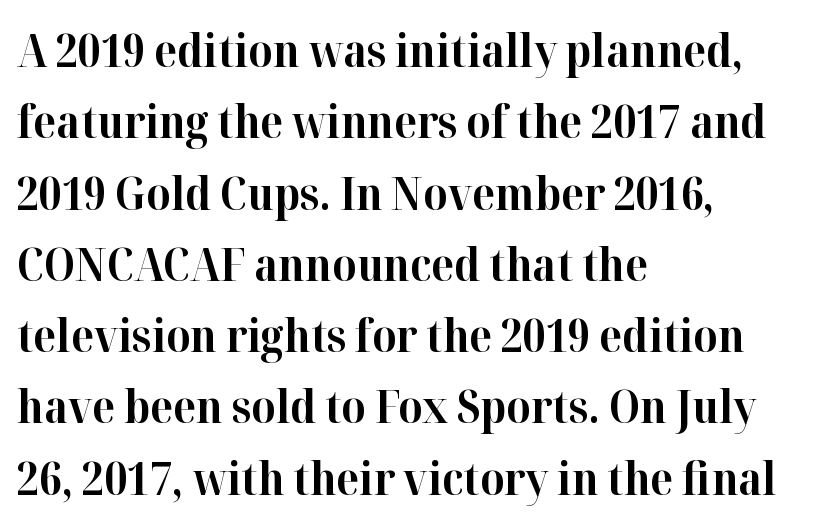
The strokes are fattened all the way to bold. Each letter keeps its own natural width here, so spacing adapts to shape. Each word holds together tightly as a unit, with standard inter-letter gaps. The lines are quadded left.
